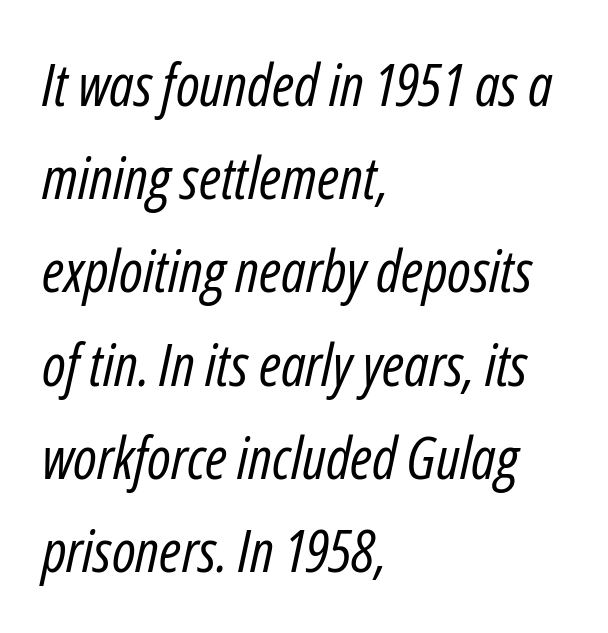
Q: Is the text bold? A: No.
Q: Is the text italic (slanted)? A: Yes, it leans right by about 12 degrees.
Q: Is the text underlined? A: No.
Q: How is the paragraph aligned? A: Left-aligned.
Q: Is the spacing between letters normal or unusually wide? A: Normal.
Q: Is the spacing between lines tight, normal or loose? A: Normal.
Q: Width (condensed, normal, or wide)? A: Condensed.
Q: Stroke contrast? A: Low.
Q: x-height? A: Medium.
Q: Monospaced? A: No.
